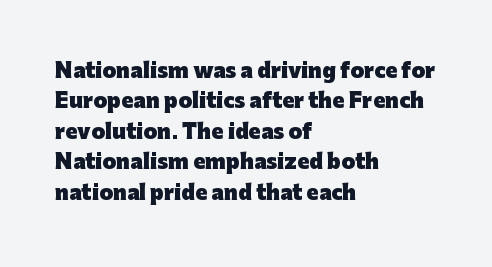
The image shows 20 px bold type, upright; set left-aligned, normal line spacing (1.52x), normal letter spacing, not underlined.
